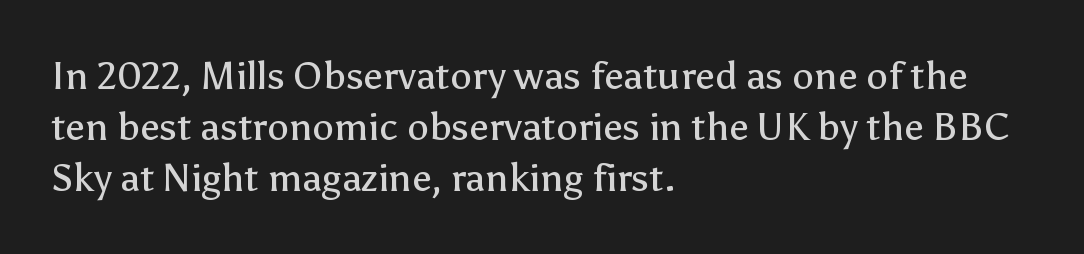
Q: Is the text bold? A: No.
Q: Is the text italic (slanted)? A: No, it is upright.
Q: Is the typeface a serif or a sans-serif typeface? A: Sans-serif.
Q: Is the text underlined? A: No.
Q: How is the paragraph aligned? A: Left-aligned.
Q: Is the spacing between letters normal or unusually wide? A: Normal.
Q: Is the spacing between lines tight, normal or loose? A: Normal.
Q: Width (condensed, normal, or wide)? A: Normal.
Q: Stroke contrast? A: Low.
Q: x-height? A: Medium.
Q: Monospaced? A: No.
